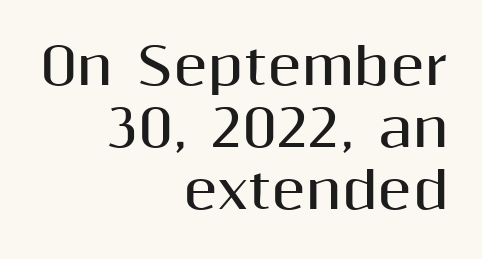
A sans-serif font was chosen for this passage. These lines are rendered in a variable-pitch font. The line texture is even and compact thanks to regular tracking. Vertical strokes here are truly vertical.
